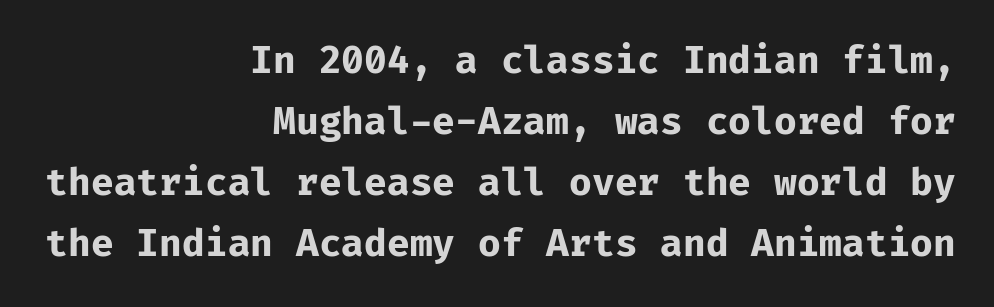
Spacing verdict: monospaced, one width for all characters. The designer left line spacing at the default. Posture: straight, roman, zero tilt. Notice how thick the strokes are: this is what a full bold looks like.
